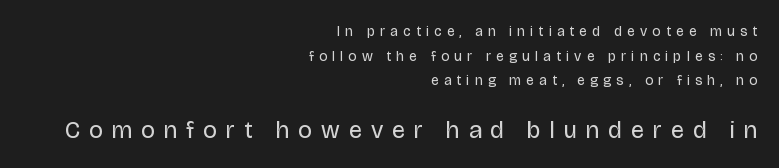
The image shows 24 px text type, upright; set right-aligned, line spacing 1.76x, unusually wide letter spacing (+0.38 em), not underlined; the second (bottom) block is 1.71x larger.
